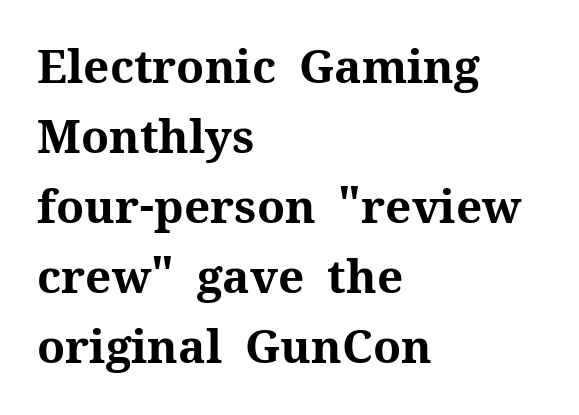
{"serif": "yes", "italic": "no", "bold": "yes", "weight": "bold", "width": "normal", "stroke_contrast": "medium", "x_height": "medium", "monospaced": "no", "underline": "no", "align": "left", "line_spacing": "normal", "line_spacing_ratio": 1.52, "letter_spacing": "normal", "letter_spacing_em": 0.0, "glyph_px": 46}
